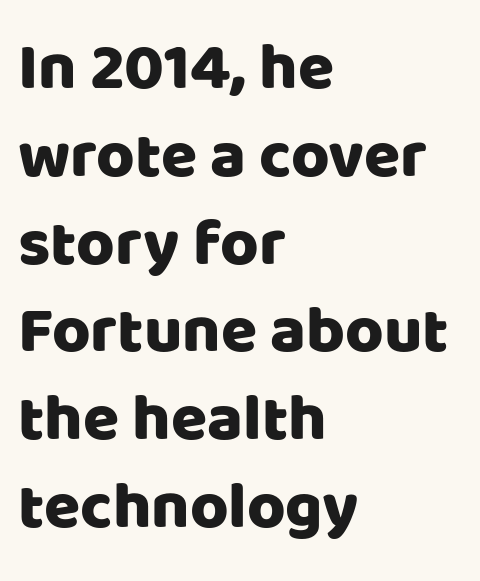
Q: Is the text italic (slanted)? A: No, it is upright.
Q: Is the typeface a serif or a sans-serif typeface? A: Sans-serif.
Q: Is the text underlined? A: No.
Q: How is the paragraph aligned? A: Left-aligned.
Q: Is the spacing between letters normal or unusually wide? A: Normal.
Q: Is the spacing between lines tight, normal or loose? A: Normal.
Q: Width (condensed, normal, or wide)? A: Normal.
Q: Stroke contrast? A: Low.
Q: x-height? A: Large.
Q: Monospaced? A: No.
